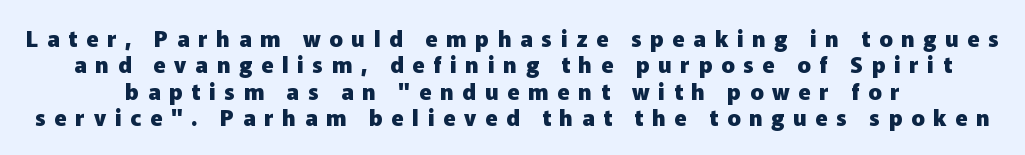
Someone cranked the tracking dial way up on this one. Decoration check: the copy has no underline. A typesetter would mark this as roman, not italic. How heavy is the stroke? Heavy — this is a bold.
